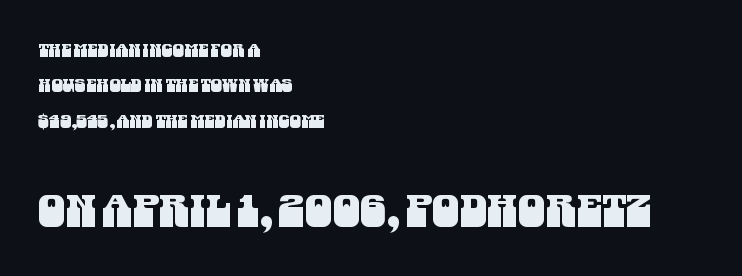
The image shows 44 px condensed sans-serif type; set left-aligned, loose line spacing (1.97x), normal letter spacing, not underlined; the second (bottom) block is 2.44x larger; medium stroke contrast and a large x-height.
